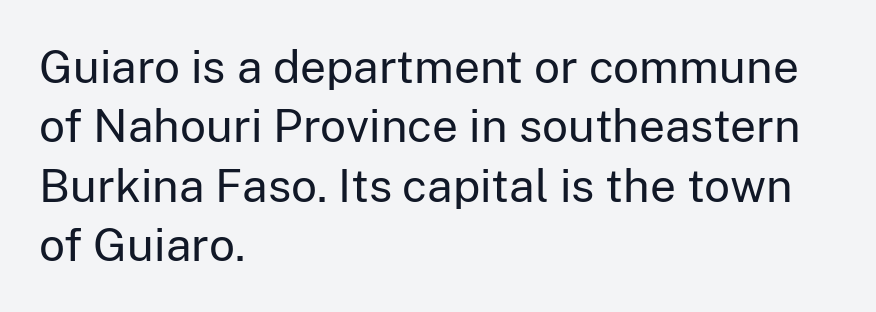
Q: Is the text bold? A: No.
Q: Is the text italic (slanted)? A: No, it is upright.
Q: Is the typeface a serif or a sans-serif typeface? A: Sans-serif.
Q: Is the text underlined? A: No.
Q: How is the paragraph aligned? A: Left-aligned.
Q: Is the spacing between letters normal or unusually wide? A: Normal.
Q: Is the spacing between lines tight, normal or loose? A: Normal.
Q: Width (condensed, normal, or wide)? A: Normal.
Q: Stroke contrast? A: Low.
Q: x-height? A: Medium.
Q: Monospaced? A: No.
